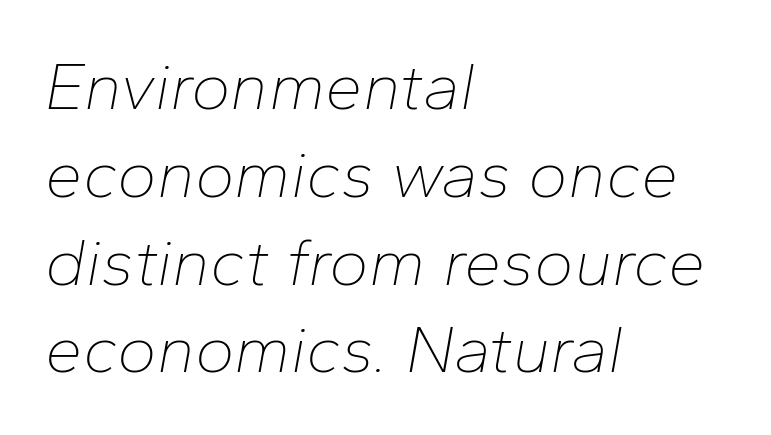
Q: Is the text bold? A: No.
Q: Is the text italic (slanted)? A: Yes, it leans right by about 10 degrees.
Q: Is the text underlined? A: No.
Q: How is the paragraph aligned? A: Left-aligned.
Q: Is the spacing between letters normal or unusually wide? A: Normal.
Q: Is the spacing between lines tight, normal or loose? A: Normal.
Q: Width (condensed, normal, or wide)? A: Normal.
Q: Stroke contrast? A: Low.
Q: x-height? A: Medium.
Q: Monospaced? A: No.
